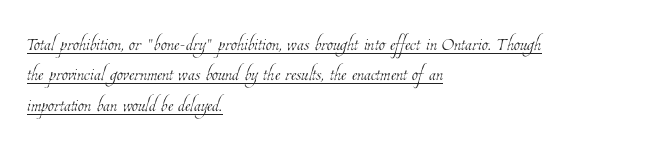
The paragraph has a hard left edge and a soft right edge. Heft: none added — not bold. Observe the ordinary spacing: letters are neighbours, not strangers. This is underlined copy, the kind a proofreader might mark for attention.
